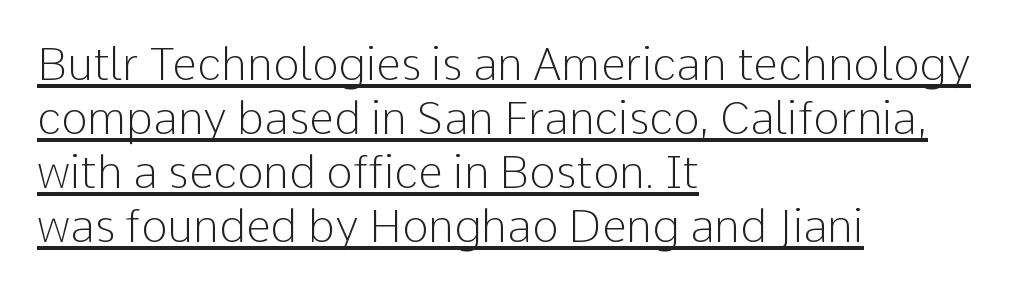
Q: Is the text bold? A: No.
Q: Is the text italic (slanted)? A: No, it is upright.
Q: Is the typeface a serif or a sans-serif typeface? A: Sans-serif.
Q: Is the text underlined? A: Yes.
Q: How is the paragraph aligned? A: Left-aligned.
Q: Is the spacing between letters normal or unusually wide? A: Normal.
Q: Width (condensed, normal, or wide)? A: Normal.
Q: Stroke contrast? A: Low.
Q: x-height? A: Medium.
Q: Monospaced? A: No.
